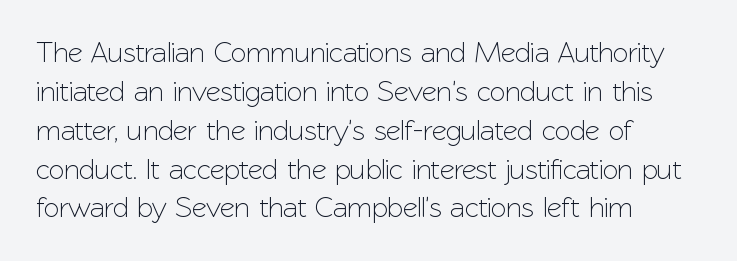
The image shows 29 px sans-serif type, upright; set left-aligned, normal line spacing (1.34x), normal letter spacing, not underlined; low stroke contrast and a medium x-height.
